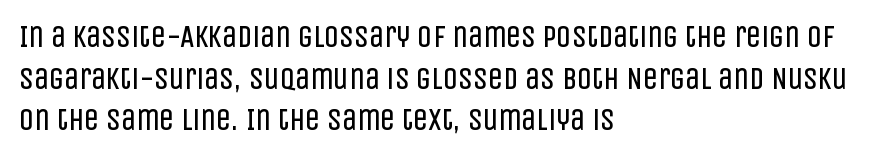
Q: Is the text bold? A: No.
Q: Is the text italic (slanted)? A: No, it is upright.
Q: Is the typeface a serif or a sans-serif typeface? A: Sans-serif.
Q: Is the text underlined? A: No.
Q: How is the paragraph aligned? A: Left-aligned.
Q: Is the spacing between letters normal or unusually wide? A: Normal.
Q: Is the spacing between lines tight, normal or loose? A: Normal.
Q: Width (condensed, normal, or wide)? A: Condensed.
Q: Stroke contrast? A: Low.
Q: x-height? A: Large.
Q: Monospaced? A: No.
